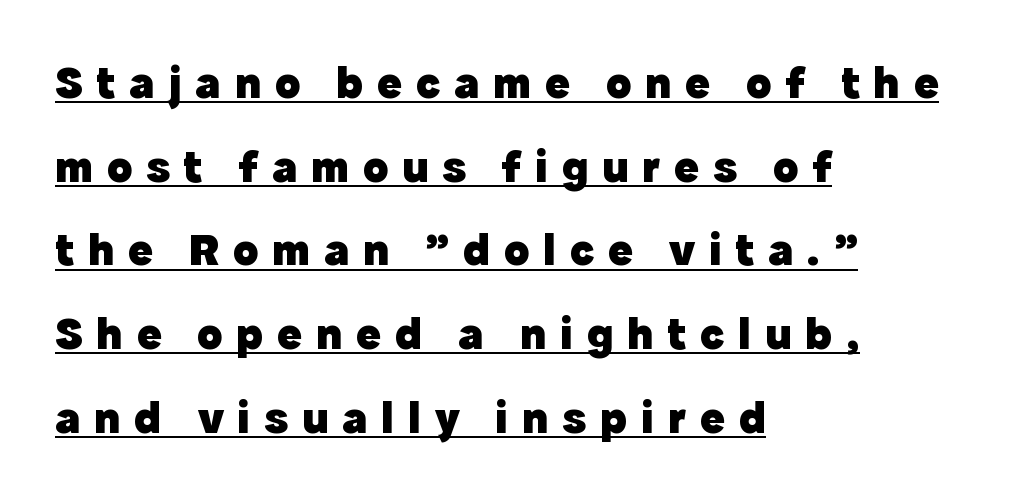
Grotesque or geometric, the face here clearly has no serifs. The letters stand straight up with perfectly vertical stems. Caption: bold face, heavy strokes. Think of a printed novel: that variable character pitch is what you see here. Tracking value appears strongly positive — letters spread wide.
